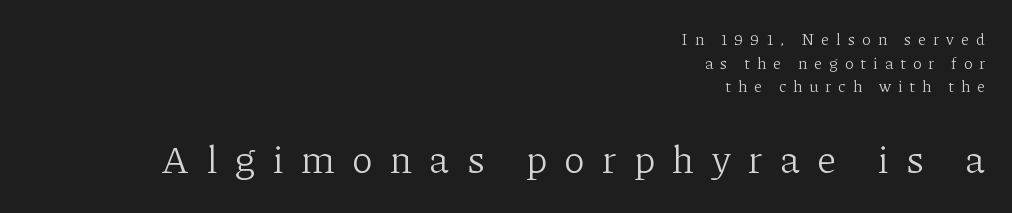
Q: Is the text bold? A: No.
Q: Is the text italic (slanted)? A: No, it is upright.
Q: Is the typeface a serif or a sans-serif typeface? A: Serif.
Q: Is the text underlined? A: No.
Q: How is the paragraph aligned? A: Right-aligned.
Q: Is the spacing between letters normal or unusually wide? A: Unusually wide.
Q: Is the spacing between lines tight, normal or loose? A: Normal.
Q: Which block of text is set in a larger size, the first (top) or the second (bottom)? A: The second (bottom) one.
Q: Width (condensed, normal, or wide)? A: Normal.
Q: Stroke contrast? A: Low.
Q: x-height? A: Medium.
Q: Monospaced? A: No.
